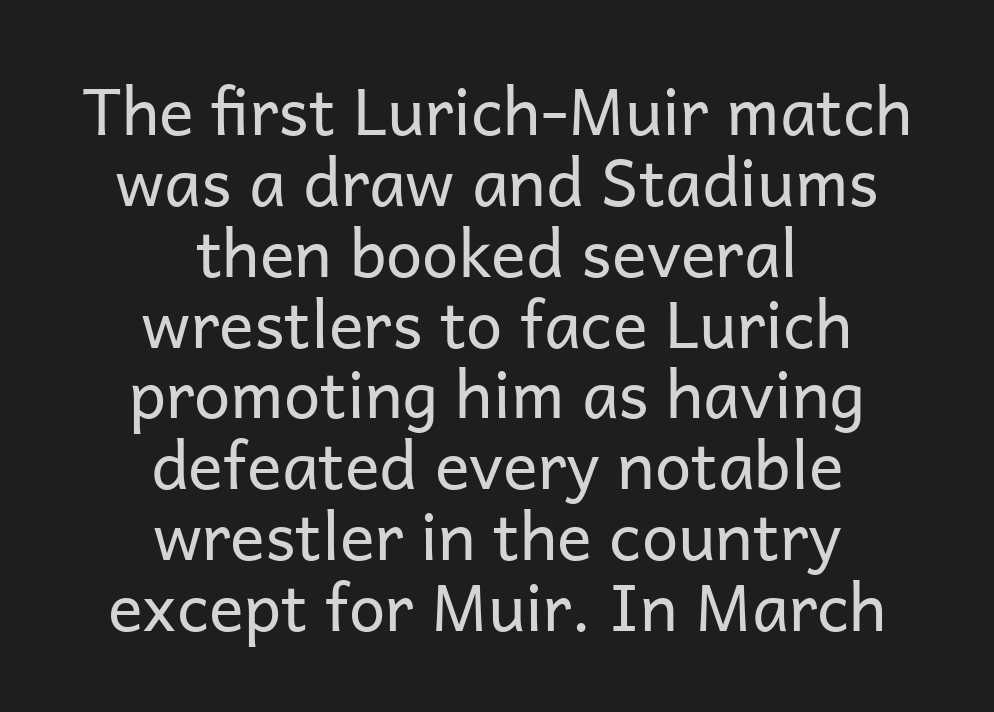
Q: Is the text bold? A: No.
Q: Is the text italic (slanted)? A: No, it is upright.
Q: Is the typeface a serif or a sans-serif typeface? A: Sans-serif.
Q: Is the text underlined? A: No.
Q: How is the paragraph aligned? A: Centered.
Q: Is the spacing between letters normal or unusually wide? A: Normal.
Q: Is the spacing between lines tight, normal or loose? A: Tight.
Q: Width (condensed, normal, or wide)? A: Normal.
Q: Stroke contrast? A: Low.
Q: x-height? A: Medium.
Q: Monospaced? A: No.
